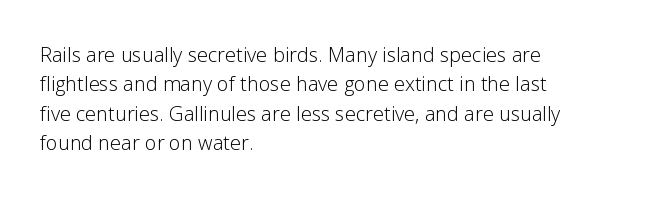
Look at the tracking — it's just the regular setting, nothing added. This sample keeps an unexceptional amount of space between lines. A typesetter would mark this as roman, not italic. Each row of text sits above clean, open space. Ink coverage per letter is moderate at most. This rendering uses left alignment, leaving the right contour irregular.
